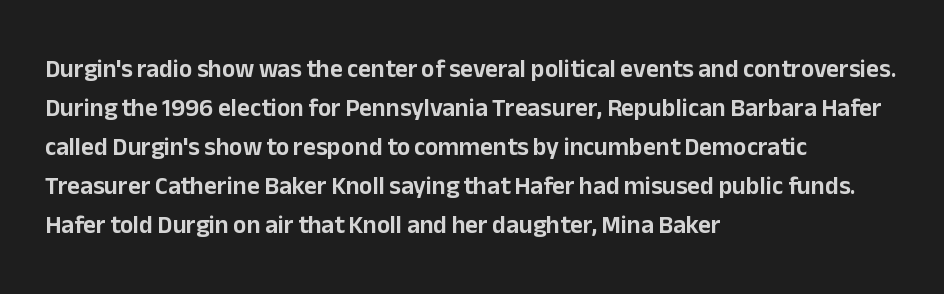
The image shows 25 px text type, upright; set left-aligned, normal line spacing (1.56x), normal letter spacing, not underlined.
